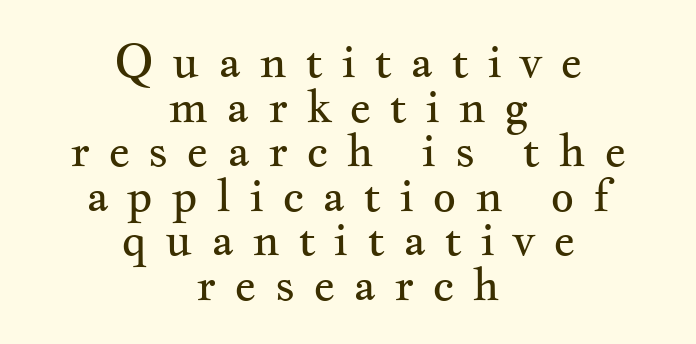
The image shows 46 px regular-weight, wide serif type, upright; set centered, tight line spacing (0.97x), unusually wide letter spacing (+0.39 em), not underlined; medium stroke contrast and a small x-height.
